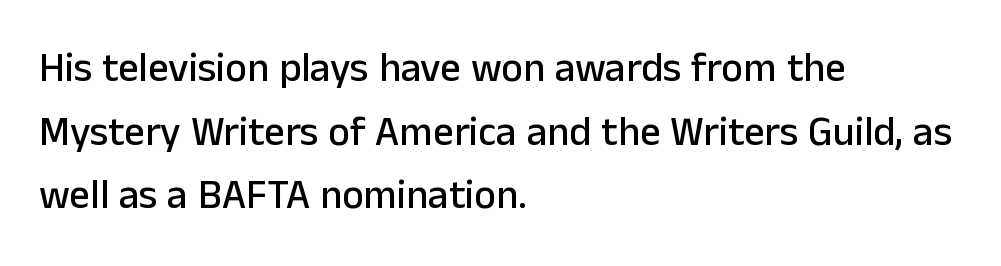
Q: Is the text italic (slanted)? A: No, it is upright.
Q: Is the typeface a serif or a sans-serif typeface? A: Sans-serif.
Q: Is the text underlined? A: No.
Q: How is the paragraph aligned? A: Left-aligned.
Q: Is the spacing between letters normal or unusually wide? A: Normal.
Q: Is the spacing between lines tight, normal or loose? A: Normal.
Q: Width (condensed, normal, or wide)? A: Normal.
Q: Stroke contrast? A: Low.
Q: x-height? A: Medium.
Q: Monospaced? A: No.
